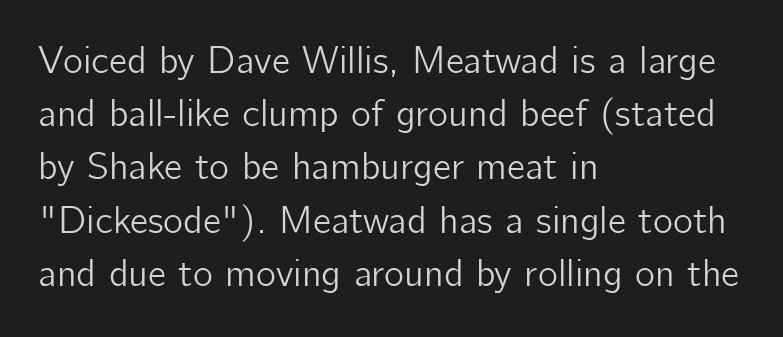
Left-aligned paragraph, ragged on the right. These lines were composed using upright roman letters. Successive baselines arrive at the customary interval. The baseline area is clear.
